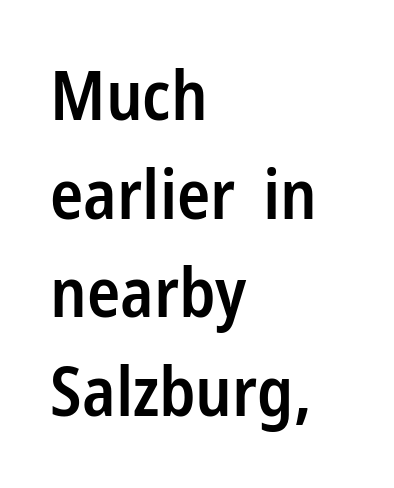
{"serif": "no", "italic": "no", "bold": "semi", "weight": "semibold", "width": "condensed", "stroke_contrast": "low", "x_height": "medium", "monospaced": "no", "underline": "no", "align": "left", "line_spacing": "normal", "line_spacing_ratio": 1.43, "letter_spacing": "normal", "letter_spacing_em": 0.0, "glyph_px": 69}
